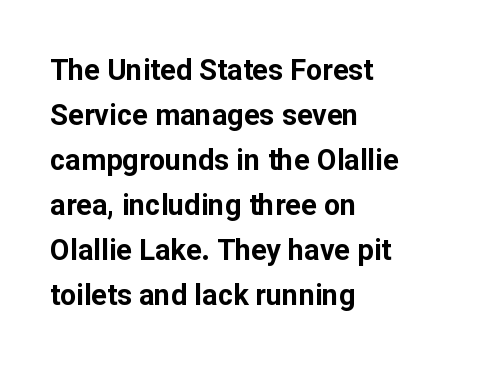
Descenders are the only things crossing below the line. Is the block centered? No — it sits flush against the left margin. Ordinary non-slanted type is in use. The lines sit at an ordinary, default distance from one another. Characters follow at the spacing the type designer built in.
